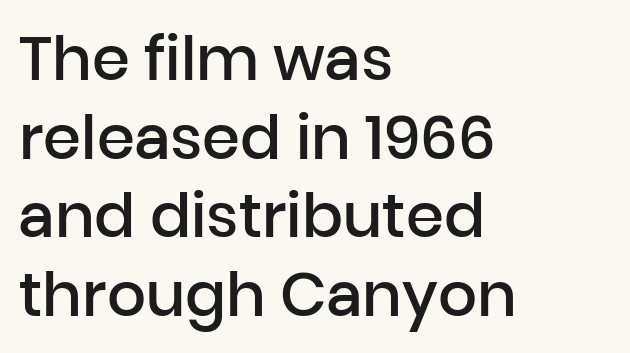
The image shows 61 px semibold sans-serif type, upright; set left-aligned, normal line spacing (1.29x), normal letter spacing, not underlined; low stroke contrast and a medium x-height.
